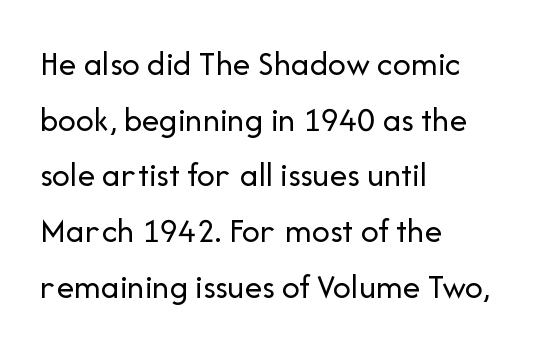
Q: Is the text bold? A: No.
Q: Is the text italic (slanted)? A: No, it is upright.
Q: Is the typeface a serif or a sans-serif typeface? A: Sans-serif.
Q: Is the text underlined? A: No.
Q: How is the paragraph aligned? A: Left-aligned.
Q: Is the spacing between letters normal or unusually wide? A: Normal.
Q: Is the spacing between lines tight, normal or loose? A: Normal.
Q: Width (condensed, normal, or wide)? A: Normal.
Q: Stroke contrast? A: Low.
Q: x-height? A: Medium.
Q: Monospaced? A: No.
